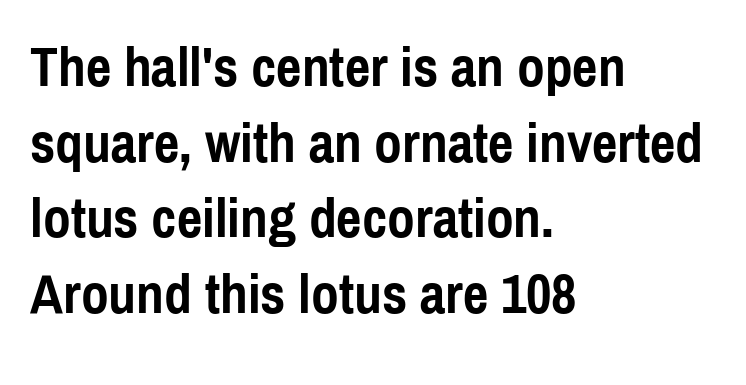
Emphasis by weight is at full strength: bold. The paragraph shown leans on its left margin. Beneath every word, the page is bare. Regarding leading, the lines here are spaced in the standard way. Font category for this specimen: sans-serif. Each letter keeps its own natural width here, so spacing adapts to shape.
